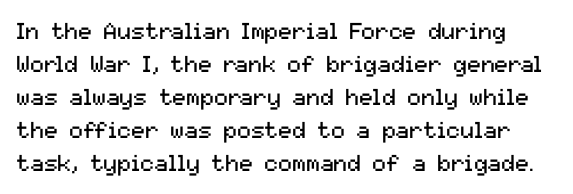
{"italic": "no", "bold": "no", "underline": "no", "line_spacing": "normal", "line_spacing_ratio": 1.43, "letter_spacing": "normal", "letter_spacing_em": 0.0, "glyph_px": 23}
